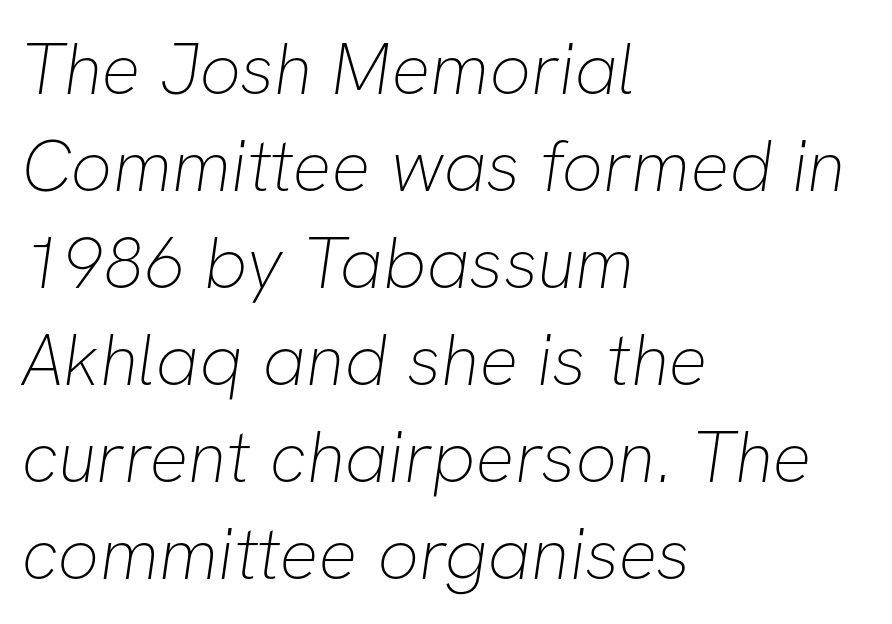
Words appear dense and cohesive because spacing is normal. Compared with a typical body face, this is equally light or lighter still. This is sans-serif lettering, the kind often seen on screens and signage. Each letter keeps its own natural width here, so spacing adapts to shape. The text block is weighted toward the left margin, trailing off unevenly rightward. The leading is moderate, giving the passage an even texture.
